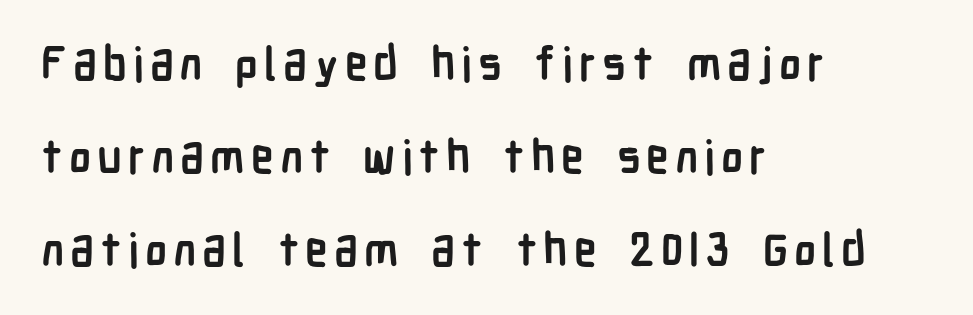
{"serif": "no", "italic": "no", "bold": "yes", "weight": "semibold", "width": "condensed", "stroke_contrast": "low", "x_height": "medium", "monospaced": "no", "underline": "no", "align": "left", "line_spacing": "loose", "line_spacing_ratio": 2.02, "glyph_px": 46}
